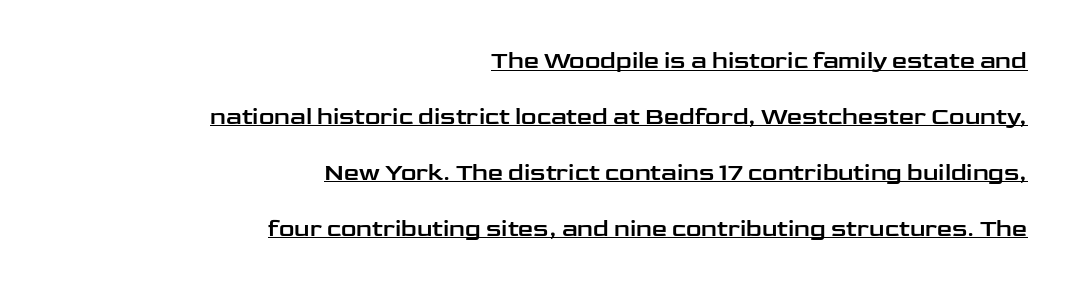
{"italic": "no", "underline": "yes", "align": "right", "line_spacing": "loose", "line_spacing_ratio": 2.33, "letter_spacing": "normal", "letter_spacing_em": 0.0, "glyph_px": 24}
